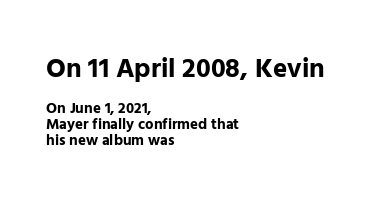
The image shows 27 px bold type, upright; set left-aligned, tight line spacing (1.06x), normal letter spacing, not underlined; the first (top) block is 1.8x larger.
